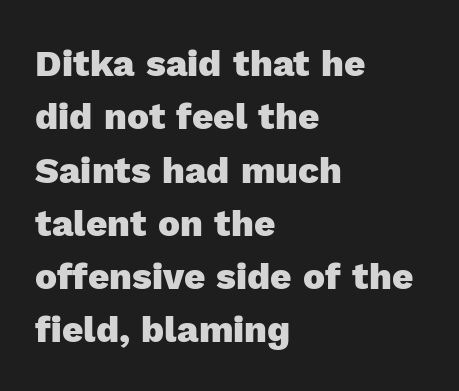
{"serif": "no", "italic": "no", "bold": "yes", "weight": "heavy", "width": "normal", "x_height": "medium", "monospaced": "no", "underline": "no", "align": "left", "line_spacing": "normal", "line_spacing_ratio": 1.44, "letter_spacing": "normal", "letter_spacing_em": 0.0, "glyph_px": 37}
